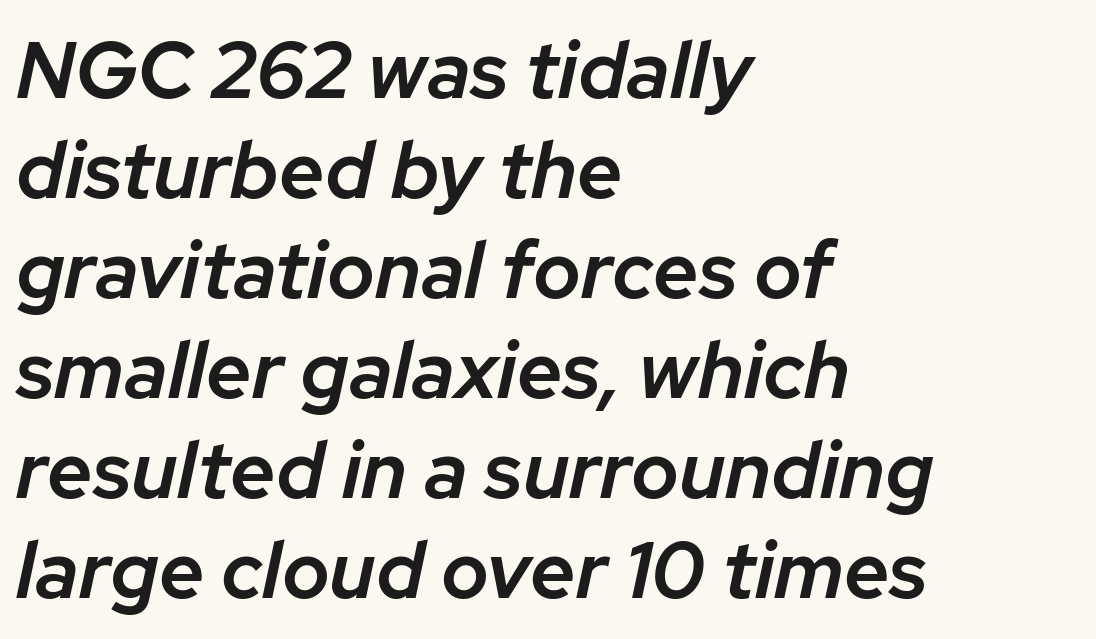
Every letter is mildly thick-stroked: semibold rather than bold. The rendering applies a slant to the glyphs. Any mark beneath the type? The region is blank. Is this a fixed-width face? No — the glyphs have proportional, varying widths.
